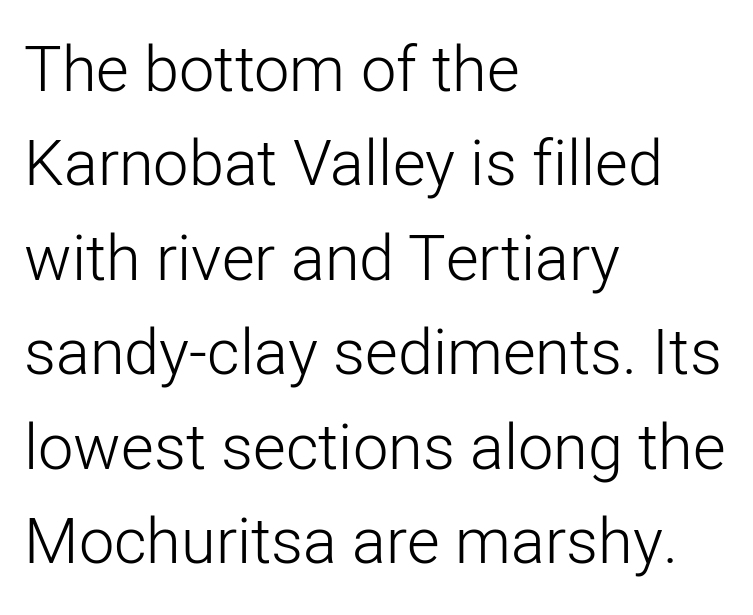
{"serif": "no", "italic": "no", "bold": "no", "weight": "light", "width": "normal", "stroke_contrast": "low", "x_height": "medium", "monospaced": "no", "underline": "no", "align": "left", "line_spacing": "normal", "line_spacing_ratio": 1.5, "letter_spacing": "normal", "letter_spacing_em": 0.0, "glyph_px": 63}
